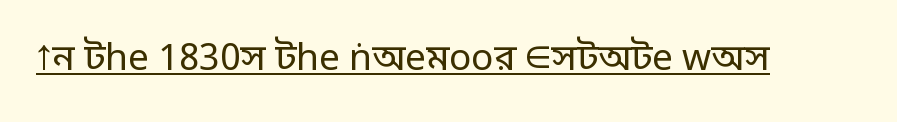
The image shows 37 px regular-weight sans-serif type, upright; set normal letter spacing, underlined; low stroke contrast and a large x-height.
